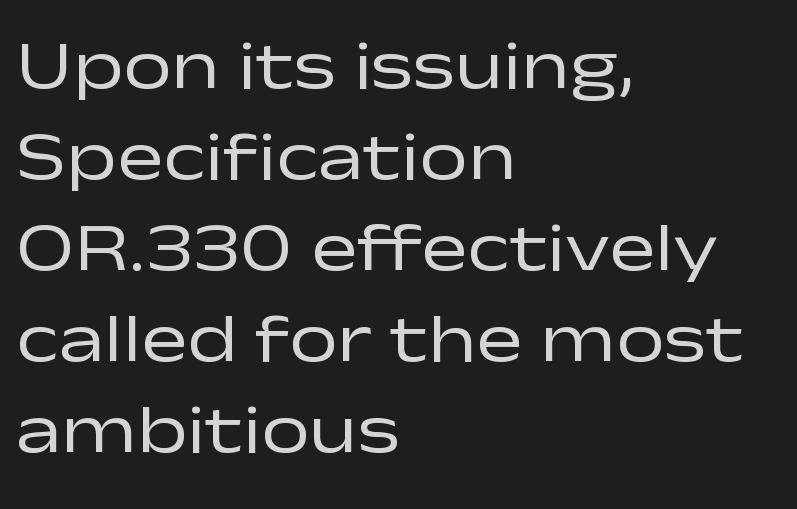
Compared with a typical body face, this is equally light or lighter still. The setting favours the left margin, as ordinary paragraphs usually do. Style check: upright. These lines are composed in type without serifs.
